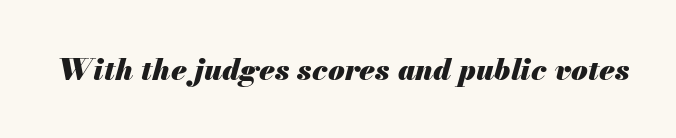
{"italic": "yes", "lean": "right", "slant_degrees": 13, "bold": "yes", "weight": "heavy", "width": "normal", "stroke_contrast": "medium", "x_height": "small", "monospaced": "no", "underline": "no", "letter_spacing": "normal", "letter_spacing_em": 0.0, "glyph_px": 30}
